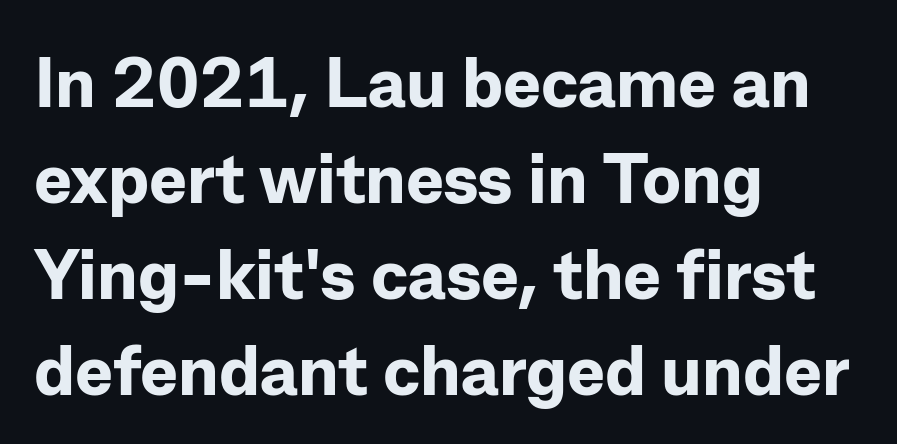
{"serif": "no", "italic": "no", "bold": "yes", "weight": "bold", "width": "normal", "stroke_contrast": "low", "x_height": "medium", "monospaced": "no", "underline": "no", "align": "left", "line_spacing": "normal", "line_spacing_ratio": 1.35, "letter_spacing": "normal", "letter_spacing_em": 0.0, "glyph_px": 71}
